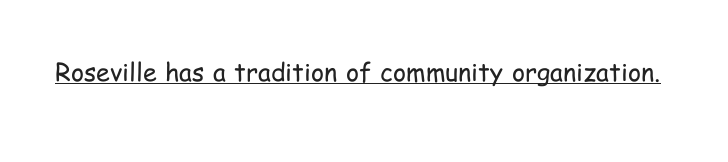
The letterforms sit at book weight or below. Posture: upright roman. Here the glyphs are tracked normally, forming tight word shapes. The words here are underlined.
